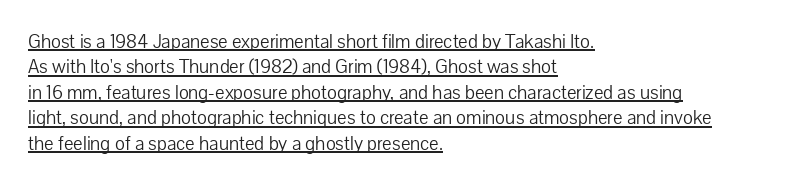
{"italic": "no", "bold": "no", "underline": "yes", "align": "left", "line_spacing": "normal", "line_spacing_ratio": 1.27, "letter_spacing": "normal", "letter_spacing_em": 0.0, "glyph_px": 20}
